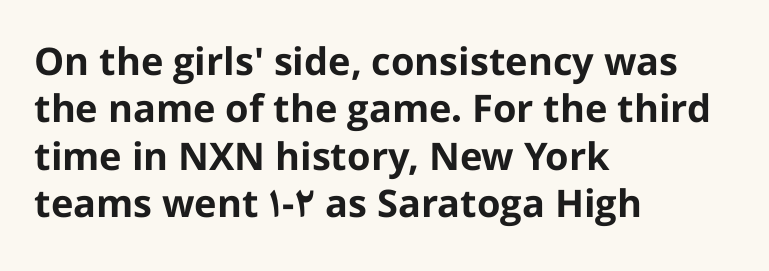
Heavy-handed strokes throughout: this text is bold. Lines of text with bare space underneath. How are the letters spaced? Ordinarily, with no added tracking. If you measured baseline to baseline, you'd find a middling distance. The letters advance in unequal steps, a hallmark of proportional type.
